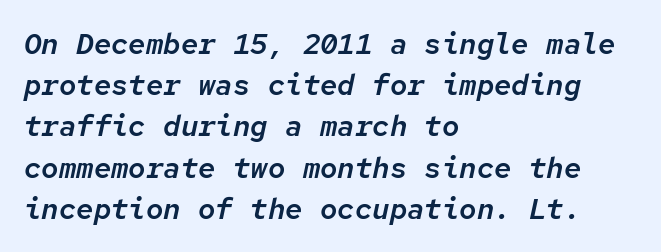
{"italic": "yes", "lean": "right", "slant_degrees": 12, "width": "normal", "stroke_contrast": "low", "x_height": "medium", "monospaced": "yes", "underline": "no", "align": "left", "line_spacing": "normal", "line_spacing_ratio": 1.42, "letter_spacing": "normal", "letter_spacing_em": 0.0, "glyph_px": 29}
